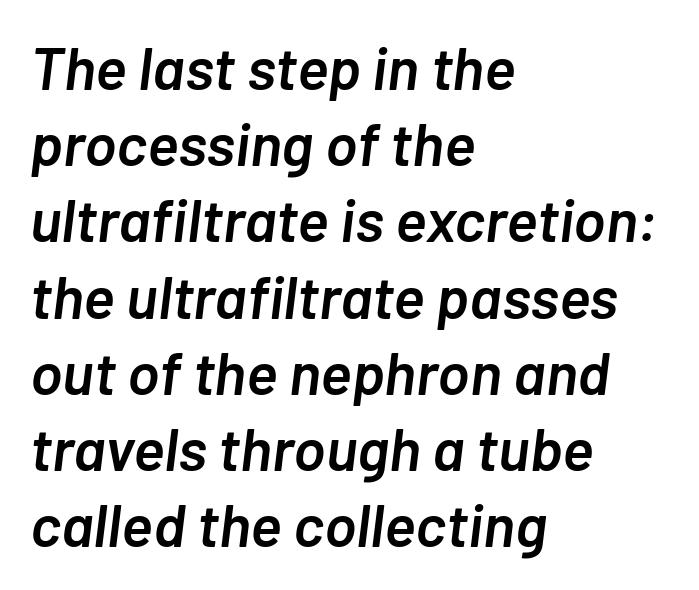
The image shows 60 px semibold type, italic (leaning right); set left-aligned, normal line spacing (1.27x), normal letter spacing, not underlined; low stroke contrast and a medium x-height.
